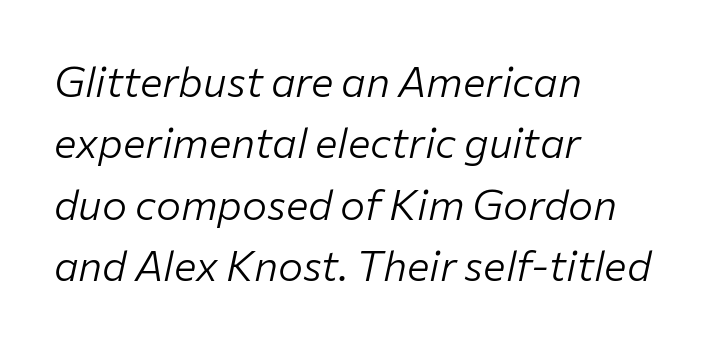
{"italic": "yes", "lean": "right", "slant_degrees": 12, "bold": "no", "weight": "light", "width": "normal", "stroke_contrast": "low", "x_height": "medium", "monospaced": "no", "underline": "no", "align": "left", "line_spacing": "normal", "line_spacing_ratio": 1.46, "letter_spacing": "normal", "letter_spacing_em": 0.0, "glyph_px": 42}
